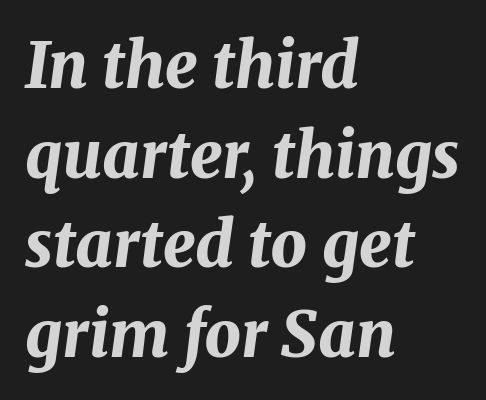
{"italic": "yes", "lean": "right", "slant_degrees": 8, "bold": "yes", "weight": "bold", "width": "normal", "stroke_contrast": "medium", "x_height": "medium", "monospaced": "no", "underline": "no", "align": "left", "line_spacing": "normal", "line_spacing_ratio": 1.4, "letter_spacing": "normal", "letter_spacing_em": 0.0, "glyph_px": 64}
